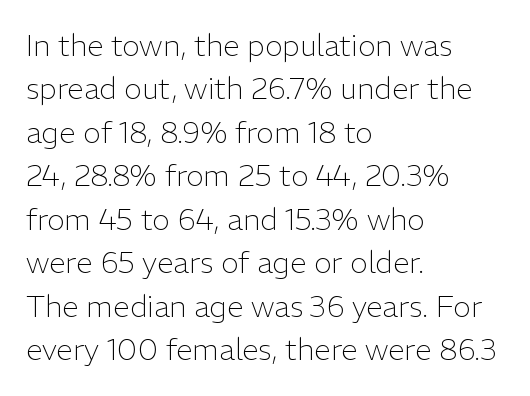
The image shows 30 px light sans-serif type, upright; set left-aligned, normal line spacing (1.45x), normal letter spacing, not underlined; low stroke contrast and a medium x-height.
